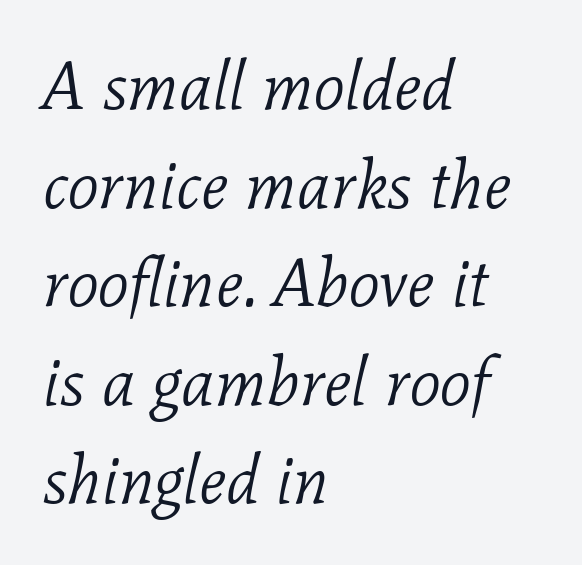
Q: Is the text bold? A: No.
Q: Is the text italic (slanted)? A: Yes, it leans right by about 11 degrees.
Q: Is the typeface a serif or a sans-serif typeface? A: Serif.
Q: Is the text underlined? A: No.
Q: How is the paragraph aligned? A: Left-aligned.
Q: Is the spacing between letters normal or unusually wide? A: Normal.
Q: Is the spacing between lines tight, normal or loose? A: Normal.
Q: Width (condensed, normal, or wide)? A: Normal.
Q: Stroke contrast? A: Low.
Q: x-height? A: Medium.
Q: Monospaced? A: No.
